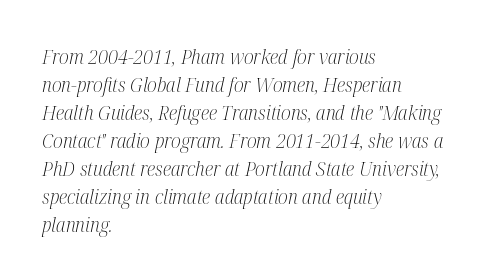
Q: Is the text bold? A: No.
Q: Is the text italic (slanted)? A: Yes, it leans right by about 12 degrees.
Q: Is the text underlined? A: No.
Q: How is the paragraph aligned? A: Left-aligned.
Q: Is the spacing between letters normal or unusually wide? A: Normal.
Q: Is the spacing between lines tight, normal or loose? A: Normal.
